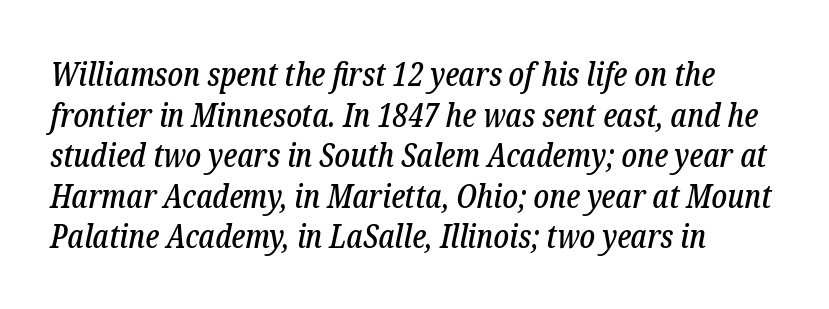
The image shows 33 px condensed serif type, italic (leaning right); set left-aligned, line spacing 1.23x, normal letter spacing, not underlined; low stroke contrast and a medium x-height.
